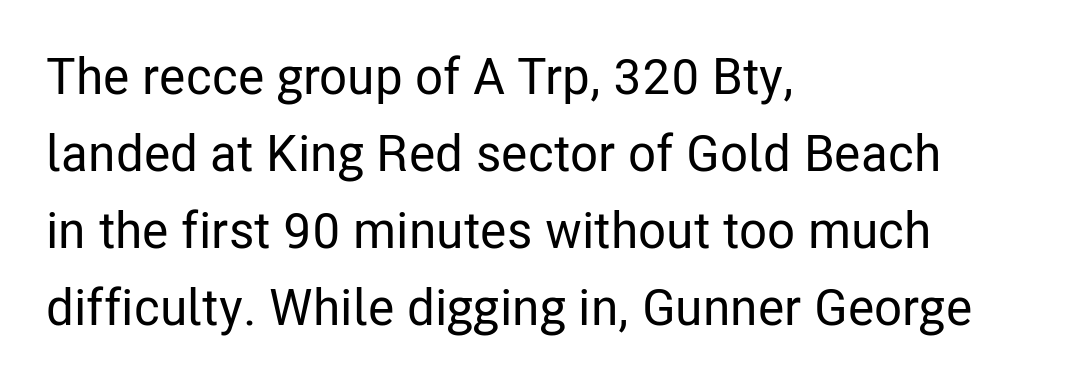
This rendering features lettering with no underline. Vertical strokes here are truly vertical. Tracking value appears to be zero — textbook default spacing. Typographically, this falls in the sans-serif category.
